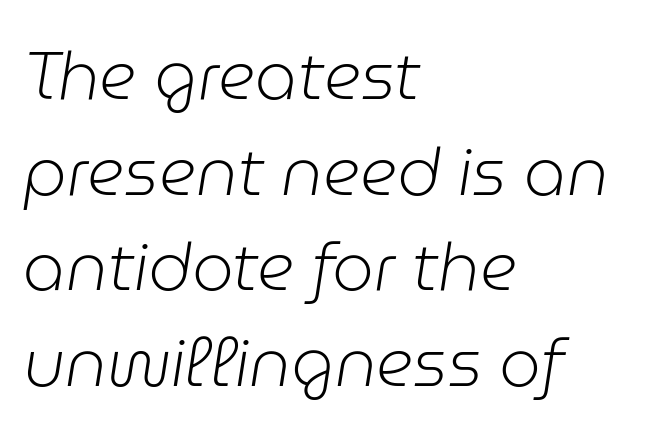
Q: Is the text bold? A: No.
Q: Is the text italic (slanted)? A: Yes, it leans right by about 9 degrees.
Q: Is the text underlined? A: No.
Q: How is the paragraph aligned? A: Left-aligned.
Q: Is the spacing between letters normal or unusually wide? A: Normal.
Q: Is the spacing between lines tight, normal or loose? A: Normal.
Q: Width (condensed, normal, or wide)? A: Normal.
Q: Stroke contrast? A: Low.
Q: x-height? A: Medium.
Q: Monospaced? A: No.
